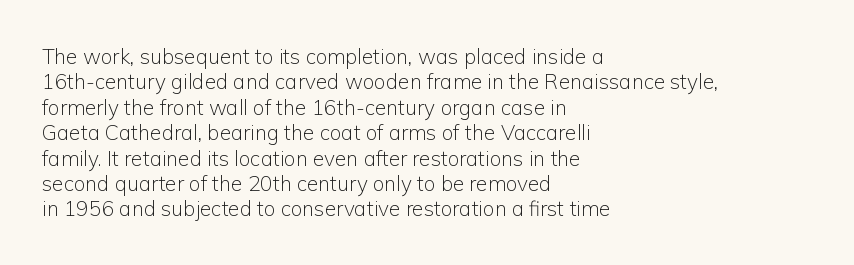
Q: Is the text bold? A: No.
Q: Is the text italic (slanted)? A: No, it is upright.
Q: Is the text underlined? A: No.
Q: How is the paragraph aligned? A: Left-aligned.
Q: Is the spacing between letters normal or unusually wide? A: Normal.
